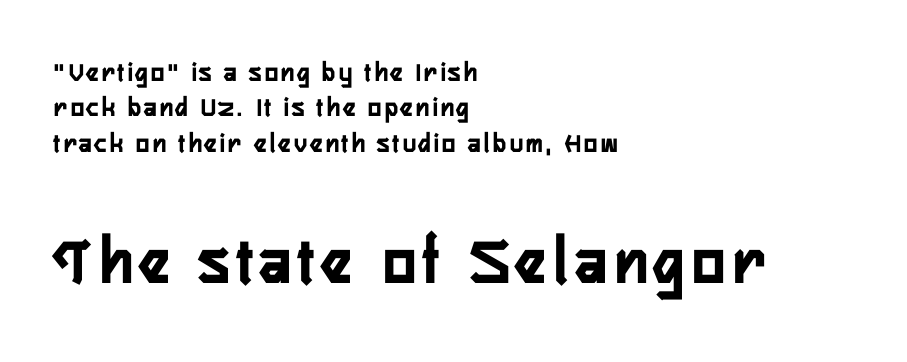
The image shows 69 px condensed sans-serif type, upright; set left-aligned, normal line spacing (1.26x), not underlined; the second (bottom) block is 2.46x larger; low stroke contrast and a medium x-height.
